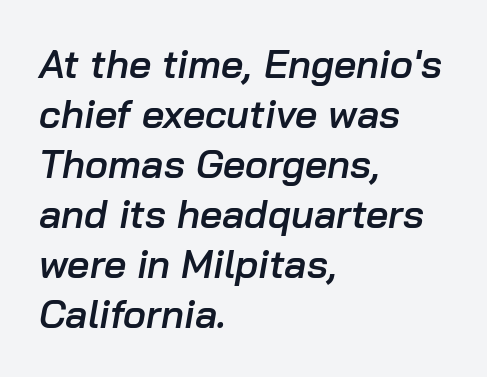
The image shows 39 px semibold type, italic (leaning right); set left-aligned, normal line spacing (1.28x), normal letter spacing, not underlined; low stroke contrast and a medium x-height.
